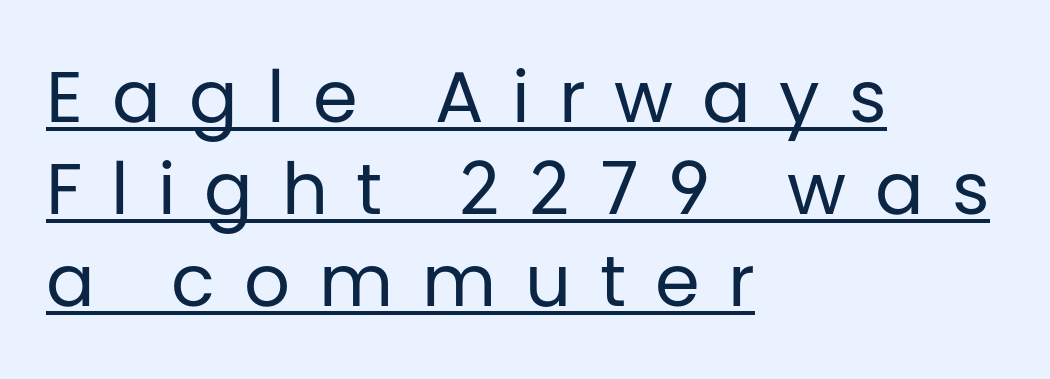
{"serif": "no", "italic": "no", "bold": "no", "weight": "regular", "width": "normal", "stroke_contrast": "low", "x_height": "large", "monospaced": "no", "underline": "yes", "align": "left", "line_spacing": "normal", "line_spacing_ratio": 1.28, "letter_spacing": "wide", "letter_spacing_em": 0.4, "glyph_px": 72}
